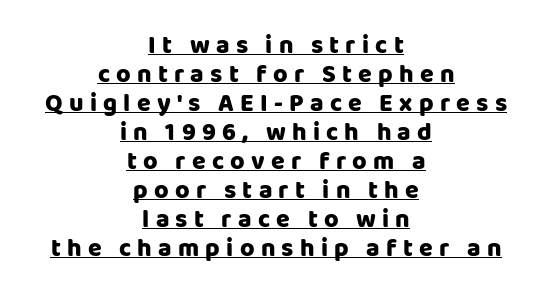
{"italic": "no", "bold": "yes", "underline": "yes", "align": "center", "line_spacing_ratio": 1.16, "letter_spacing": "wide", "letter_spacing_em": 0.25, "glyph_px": 25}
